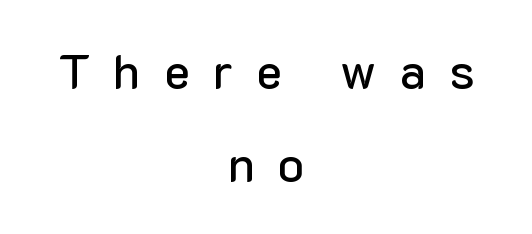
To sum up the face: it is a sans, with no serifs. Which margin do the lines hug? Neither — every line sits in the middle. The zone under the glyphs is completely vacant. Each letter keeps its own natural width here, so spacing adapts to shape. The font's upright variant was chosen for this text.
